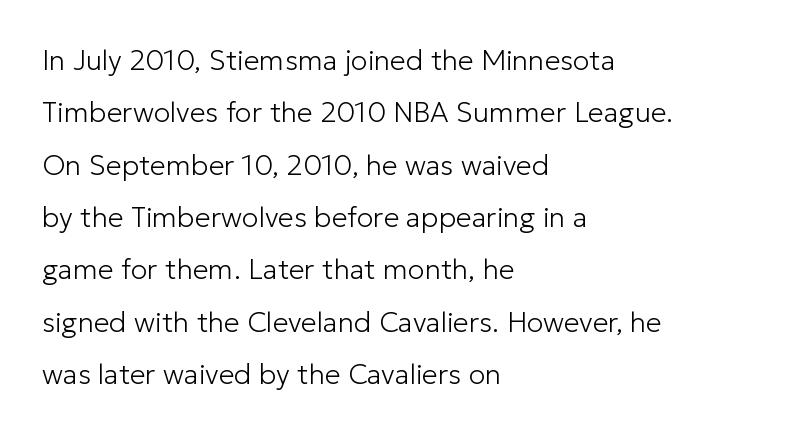
The image shows 28 px light sans-serif type, upright; set left-aligned, line spacing 1.87x, normal letter spacing, not underlined; low stroke contrast and a medium x-height.
